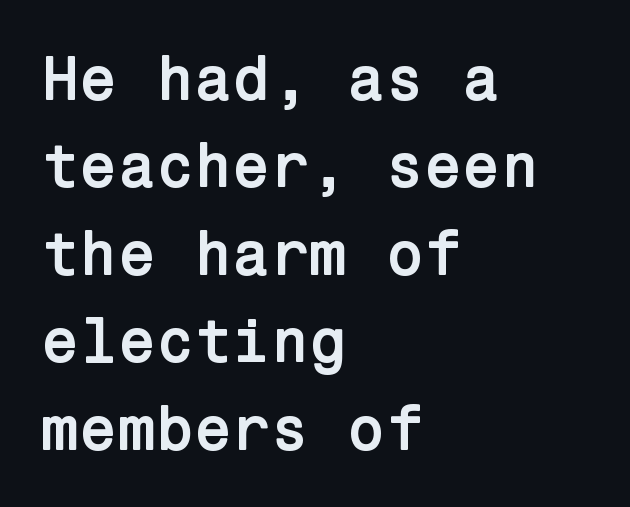
These lines sit exactly where default settings would place them. Letters rest on an invisible, unmarked baseline. Default kerning and tracking; the words read as compact shapes. Strong, thick strokes mark this as bold type. The passage shown is typeset with a sans-serif family.
